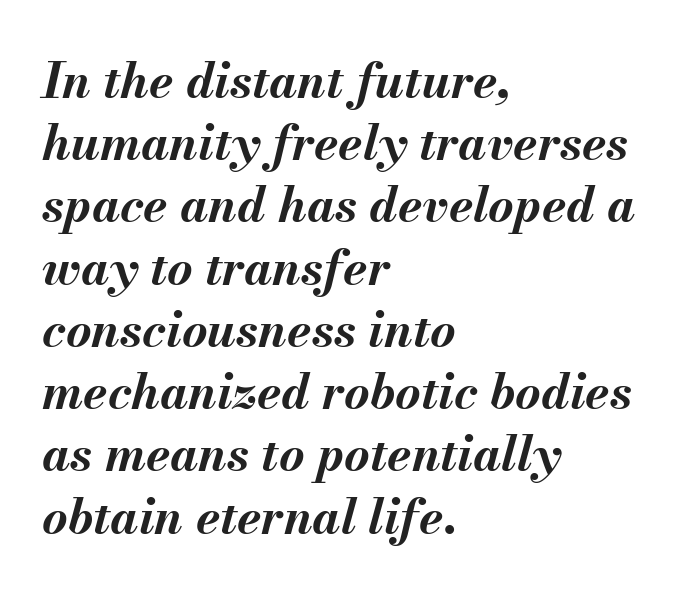
{"italic": "yes", "lean": "right", "slant_degrees": 13, "bold": "yes", "weight": "bold", "width": "normal", "stroke_contrast": "medium", "x_height": "small", "monospaced": "no", "underline": "no", "align": "left", "line_spacing": "normal", "line_spacing_ratio": 1.27, "letter_spacing": "normal", "letter_spacing_em": 0.0, "glyph_px": 49}
